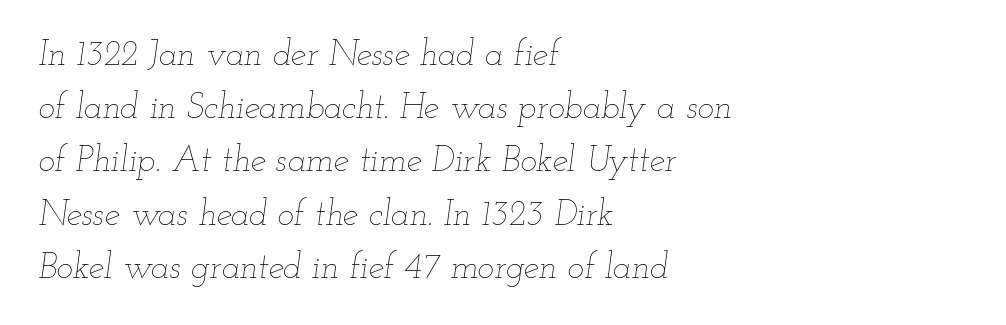
The image shows 35 px thin, wide type, italic (leaning right); set left-aligned, normal line spacing (1.52x), normal letter spacing, not underlined; low stroke contrast and a small x-height.
